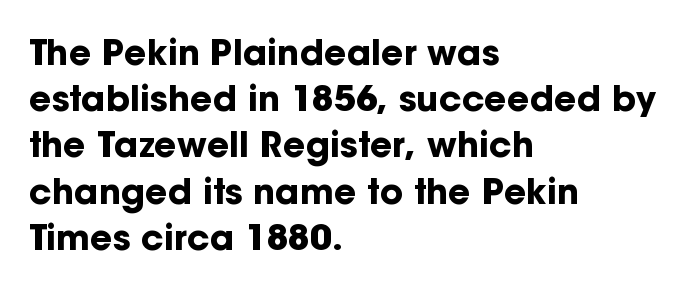
In CSS terms this would be text-align: left. The face used here is proportionally spaced, like ordinary book or web type. Nobody touched the tracking dial on this one. Summary of vertical rhythm: regular, with standard interline spacing. The font family rendered here belongs to the sans-serif group. What weight is shown? A full bold with thick strokes.
